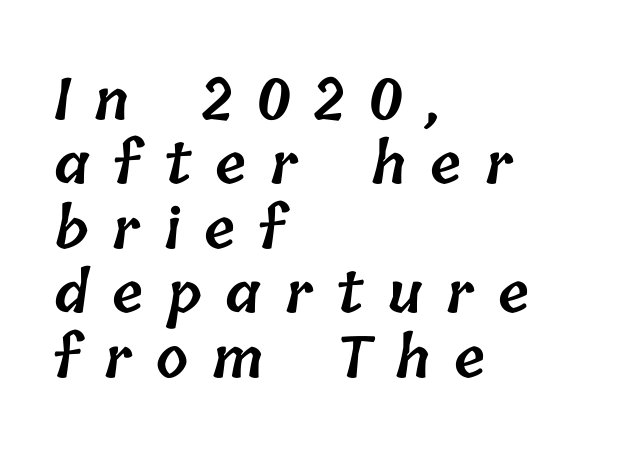
The image shows 57 px semibold type; set left-aligned, tight line spacing (1.13x), unusually wide letter spacing (+0.42 em), not underlined; low stroke contrast and a medium x-height.
